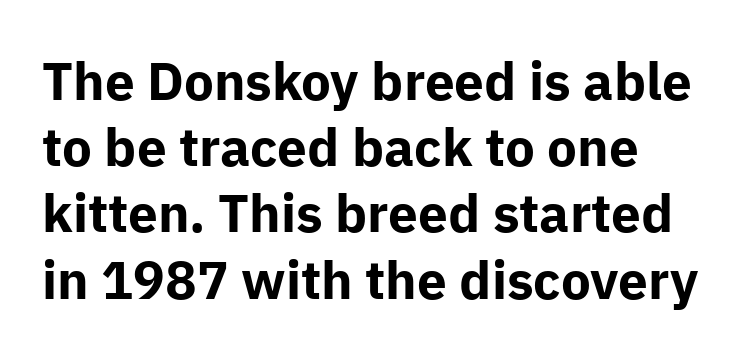
Q: Is the text bold? A: Yes.
Q: Is the text italic (slanted)? A: No, it is upright.
Q: Is the typeface a serif or a sans-serif typeface? A: Sans-serif.
Q: Is the text underlined? A: No.
Q: Is the spacing between letters normal or unusually wide? A: Normal.
Q: Is the spacing between lines tight, normal or loose? A: Normal.
Q: Width (condensed, normal, or wide)? A: Normal.
Q: Stroke contrast? A: Low.
Q: x-height? A: Medium.
Q: Monospaced? A: No.
